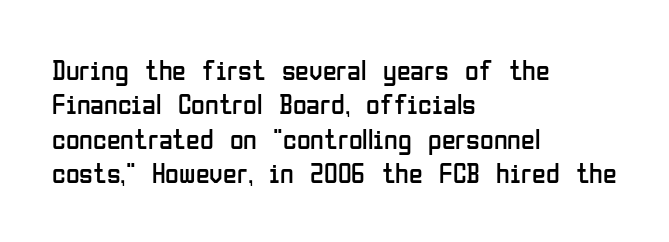
Horizontally, the lines are justified to the leading edge only. Underlining? Definitely not there. Is this a sans? Yes — the strokes have no serifs. Is this a fixed-width face? No — the glyphs have proportional, varying widths. Designer's note — italics off, roman on.
